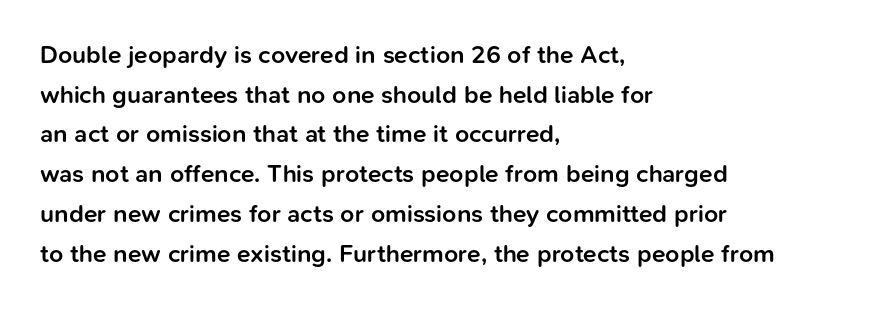
{"italic": "no", "bold": "semi", "underline": "no", "align": "left", "line_spacing": "normal", "line_spacing_ratio": 1.59, "letter_spacing": "normal", "letter_spacing_em": 0.0, "glyph_px": 25}
